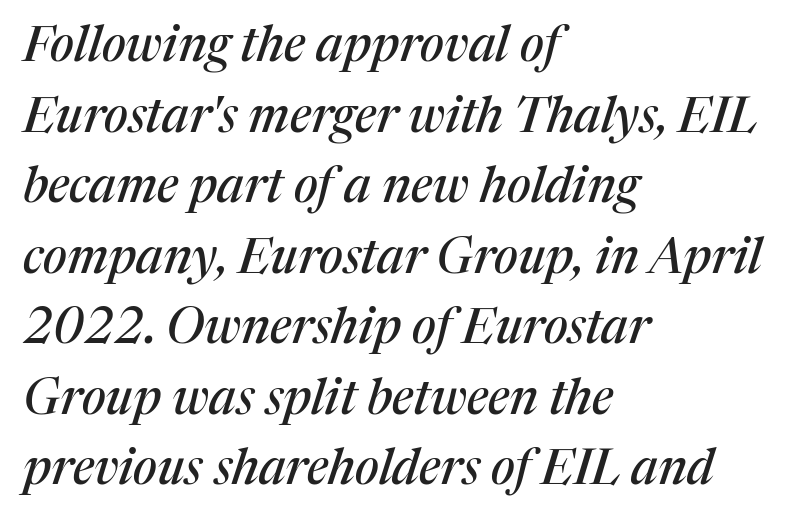
The image shows 49 px serif type, italic (leaning right); set left-aligned, normal line spacing (1.44x), normal letter spacing, not underlined; medium stroke contrast and a medium x-height.
